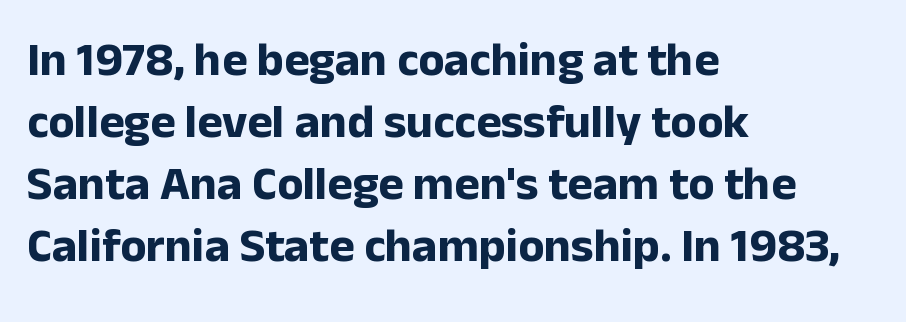
Thick stems and heavy bowls — unmistakably bold. Do the characters align in a grid? No, the font is proportional. The horizontal fit of the characters is conventional and even. The passage is arranged the way most books set body copy — flush left. Interline gaps are of average width in this sample.
